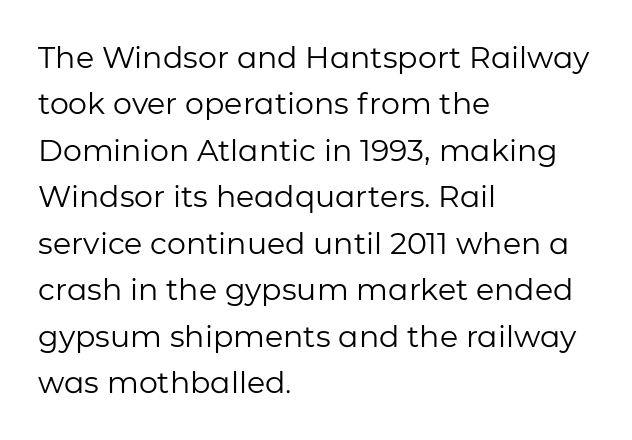
Q: Is the text bold? A: No.
Q: Is the text italic (slanted)? A: No, it is upright.
Q: Is the typeface a serif or a sans-serif typeface? A: Sans-serif.
Q: Is the text underlined? A: No.
Q: How is the paragraph aligned? A: Left-aligned.
Q: Is the spacing between letters normal or unusually wide? A: Normal.
Q: Is the spacing between lines tight, normal or loose? A: Normal.
Q: Width (condensed, normal, or wide)? A: Normal.
Q: Stroke contrast? A: Low.
Q: x-height? A: Medium.
Q: Monospaced? A: No.
